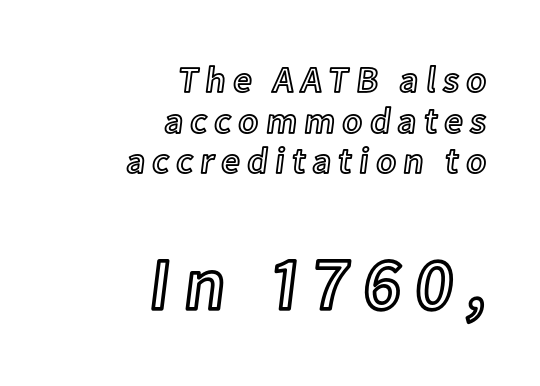
Q: Is the text italic (slanted)? A: Yes.
Q: Is the text underlined? A: No.
Q: How is the paragraph aligned? A: Right-aligned.
Q: Is the spacing between lines tight, normal or loose? A: Tight.
Q: Which block of text is set in a larger size, the first (top) or the second (bottom)? A: The second (bottom) one.
Q: Width (condensed, normal, or wide)? A: Normal.
Q: x-height? A: Medium.
Q: Monospaced? A: No.
